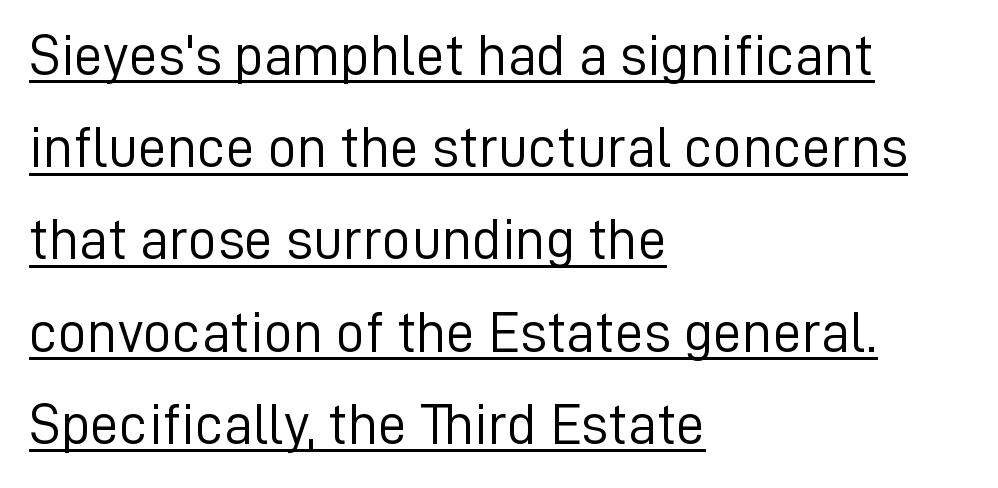
The image shows 58 px light sans-serif type, upright; set left-aligned, normal line spacing (1.59x), normal letter spacing, underlined; low stroke contrast and a medium x-height.
